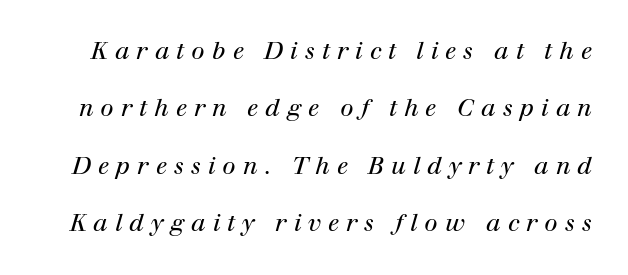
{"italic": "yes", "lean": "right", "slant_degrees": 12, "bold": "no", "underline": "no", "line_spacing": "loose", "line_spacing_ratio": 2.39, "letter_spacing": "wide", "letter_spacing_em": 0.29, "glyph_px": 24}
